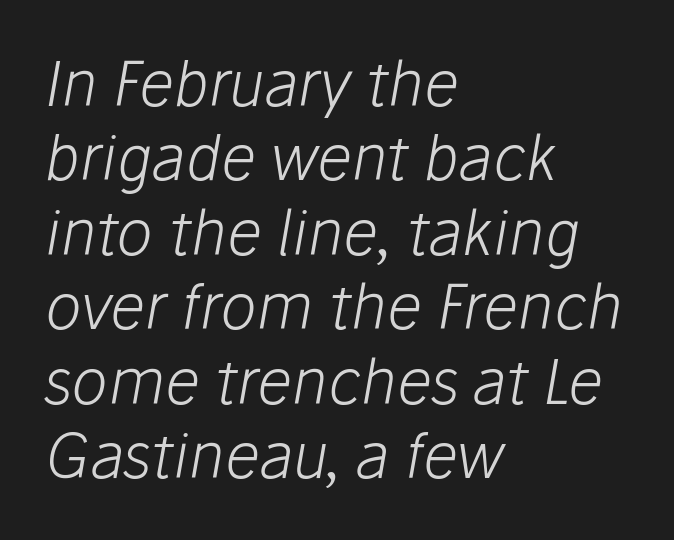
{"italic": "yes", "lean": "right", "slant_degrees": 10, "bold": "no", "weight": "light", "width": "normal", "stroke_contrast": "low", "x_height": "medium", "monospaced": "no", "underline": "no", "align": "left", "line_spacing_ratio": 1.22, "letter_spacing": "normal", "letter_spacing_em": 0.0, "glyph_px": 61}
